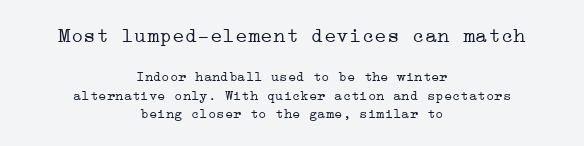
The image shows 21 px text type, upright; set centered, normal line spacing (1.34x), normal letter spacing, not underlined; the first (top) block is 1.5x larger.
